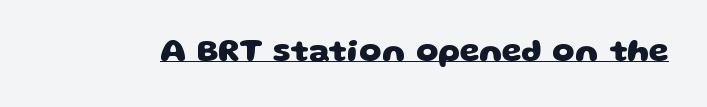
{"serif": "no", "bold": "yes", "weight": "heavy", "width": "wide", "stroke_contrast": "low", "x_height": "large", "monospaced": "no", "underline": "yes", "letter_spacing": "normal", "letter_spacing_em": 0.0, "glyph_px": 32}
